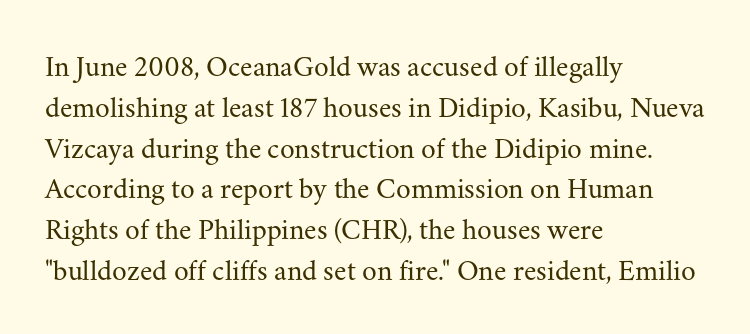
{"serif": "yes", "italic": "no", "bold": "no", "weight": "regular", "width": "normal", "stroke_contrast": "medium", "x_height": "small", "monospaced": "no", "underline": "no", "align": "left", "line_spacing": "normal", "line_spacing_ratio": 1.36, "letter_spacing": "normal", "letter_spacing_em": 0.0, "glyph_px": 30}
